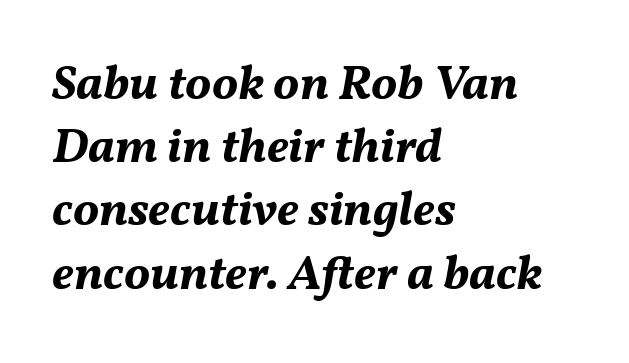
The image shows 49 px bold type, italic (leaning right); set left-aligned, normal line spacing (1.29x), normal letter spacing, not underlined; medium stroke contrast and a medium x-height.
